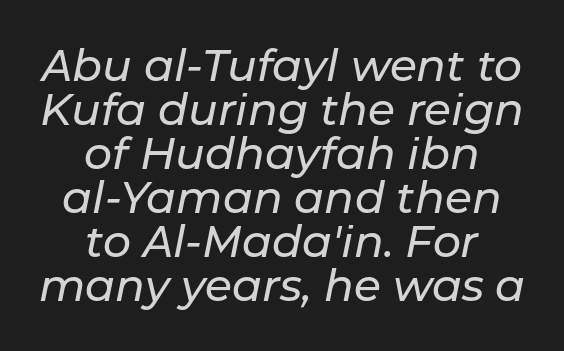
Bare-footed words on every line. Is the block centered? Yes — each line is placed symmetrically about the middle. What's the leading like? Squeezed, with rows nearly overlapping. Is the letter spacing exaggerated? No — it looks like the ordinary default. Note the varied advance widths — an 'i' is clearly narrower than an 'm'.
